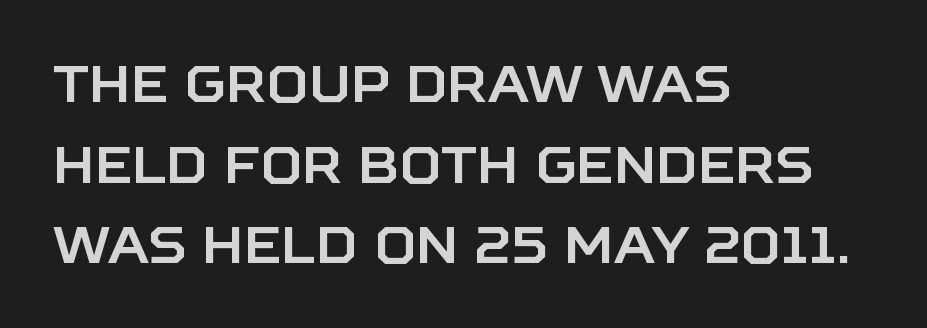
The image shows 51 px sans-serif type, upright; set left-aligned, normal line spacing (1.58x), normal letter spacing, not underlined; low stroke contrast and a large x-height.
